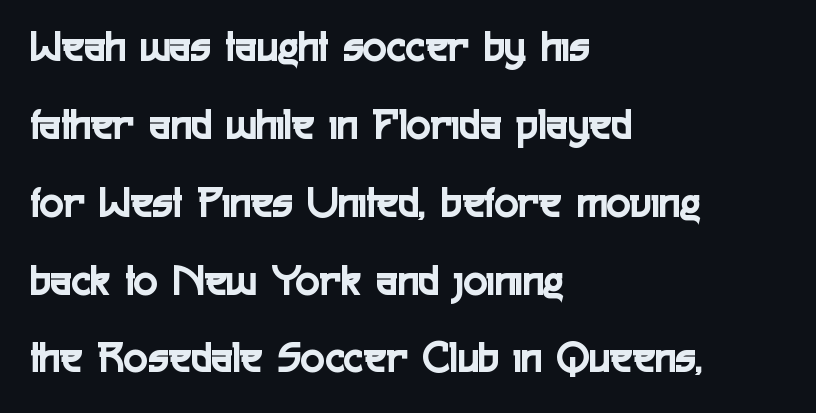
The image shows 45 px condensed sans-serif type, upright; set left-aligned, line spacing 1.73x, normal letter spacing, not underlined; a medium x-height.
